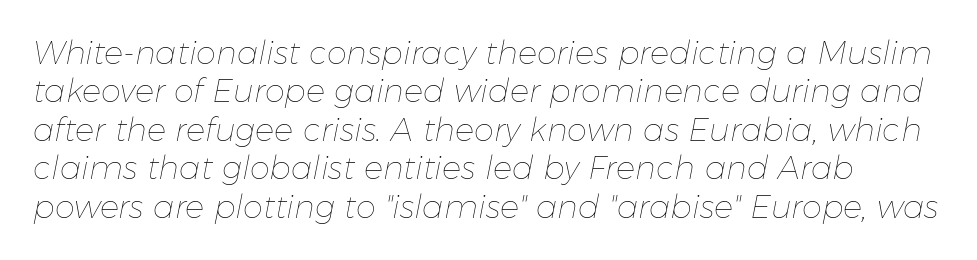
The letters advance in unequal steps, a hallmark of proportional type. Nothing unusual about the tracking: characters are spaced as the font intends. The characters are drawn with everyday or finer stroke widths. Emphasis-style slanted type is in use. Underlining? Definitely not there.
